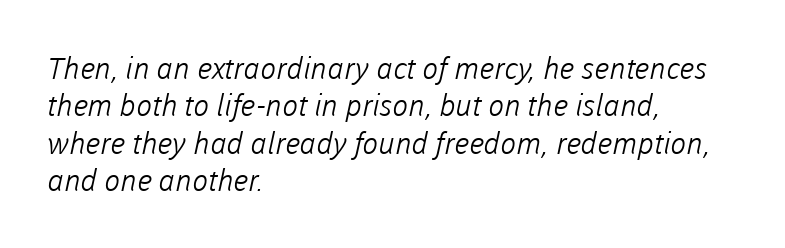
{"serif": "no", "bold": "no", "weight": "light", "width": "normal", "stroke_contrast": "low", "x_height": "medium", "monospaced": "no", "underline": "no", "align": "left", "line_spacing": "normal", "line_spacing_ratio": 1.25, "letter_spacing": "normal", "letter_spacing_em": 0.0, "glyph_px": 30}
